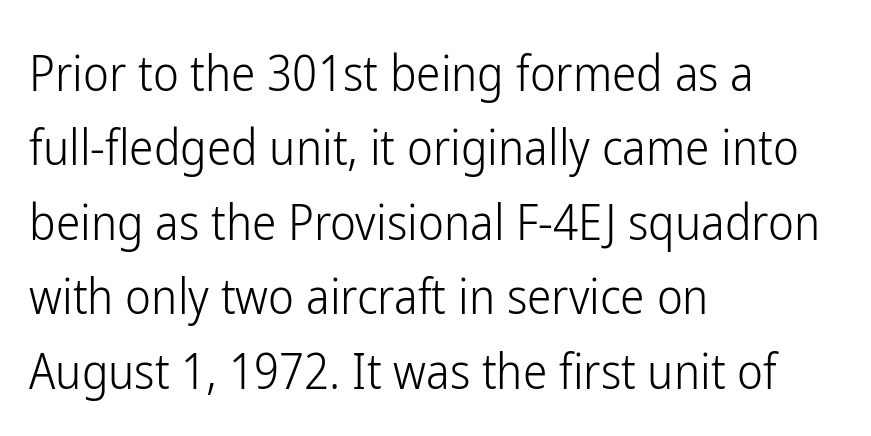
The image shows 49 px light, condensed sans-serif type, upright; set left-aligned, normal line spacing (1.52x), normal letter spacing, not underlined; low stroke contrast and a medium x-height.
